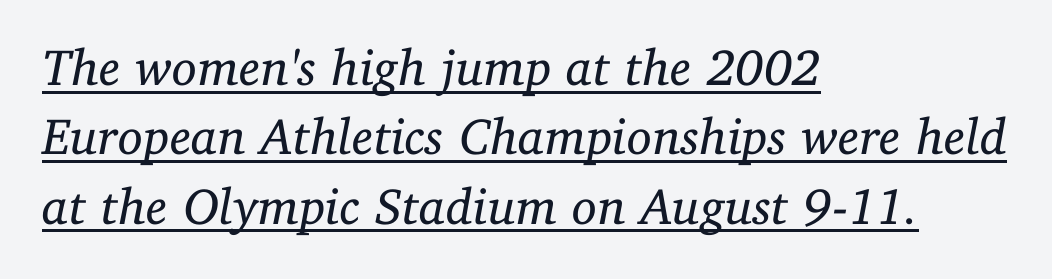
{"serif": "yes", "italic": "yes", "lean": "right", "slant_degrees": 11, "bold": "no", "weight": "regular", "width": "normal", "stroke_contrast": "low", "x_height": "medium", "monospaced": "no", "underline": "yes", "align": "left", "line_spacing": "normal", "line_spacing_ratio": 1.36, "letter_spacing": "normal", "letter_spacing_em": 0.0, "glyph_px": 51}
